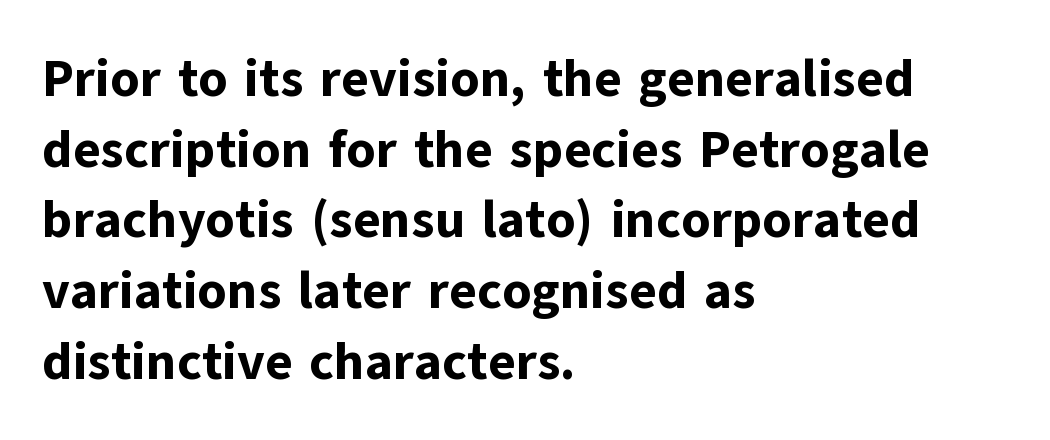
Q: Is the text bold? A: Yes.
Q: Is the text italic (slanted)? A: No, it is upright.
Q: Is the typeface a serif or a sans-serif typeface? A: Sans-serif.
Q: Is the text underlined? A: No.
Q: How is the paragraph aligned? A: Left-aligned.
Q: Is the spacing between letters normal or unusually wide? A: Normal.
Q: Is the spacing between lines tight, normal or loose? A: Normal.
Q: Width (condensed, normal, or wide)? A: Normal.
Q: Stroke contrast? A: Low.
Q: x-height? A: Medium.
Q: Monospaced? A: No.
